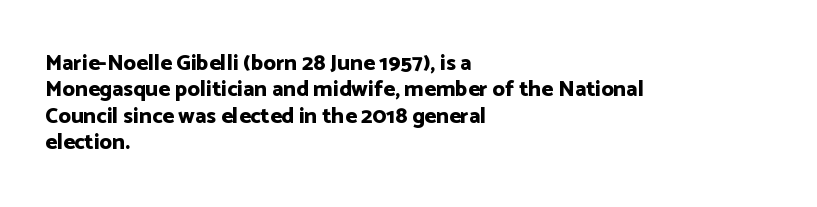
Q: Is the text bold? A: Yes.
Q: Is the text italic (slanted)? A: No, it is upright.
Q: Is the text underlined? A: No.
Q: How is the paragraph aligned? A: Left-aligned.
Q: Is the spacing between letters normal or unusually wide? A: Normal.
